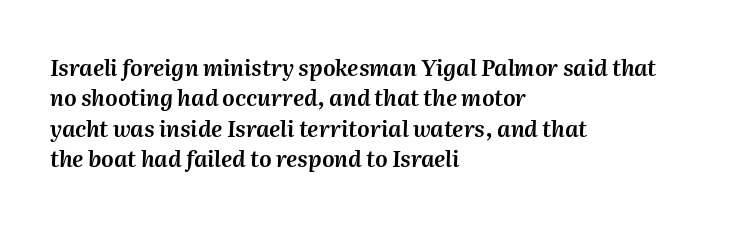
Q: Is the text italic (slanted)? A: Yes, it leans right by about 2 degrees.
Q: Is the text underlined? A: No.
Q: How is the paragraph aligned? A: Left-aligned.
Q: Is the spacing between letters normal or unusually wide? A: Normal.
Q: Is the spacing between lines tight, normal or loose? A: Normal.
